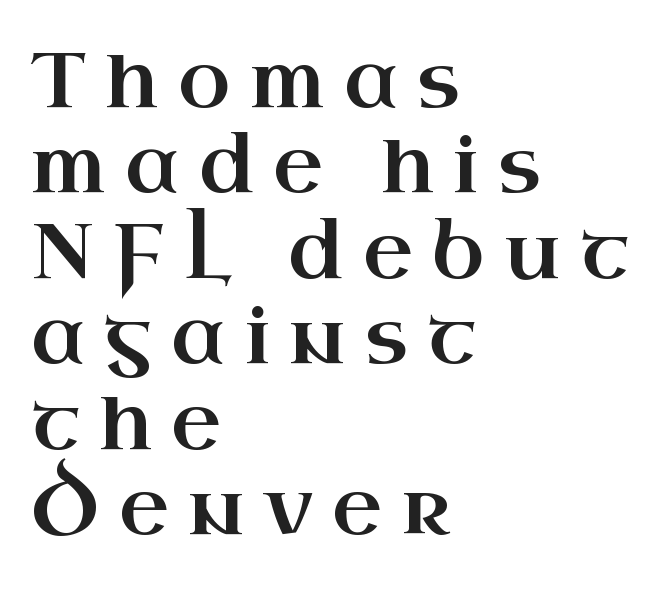
The image shows 77 px wide serif type, upright; set left-aligned, tight line spacing (1.11x), unusually wide letter spacing (+0.25 em), not underlined; high stroke contrast and a small x-height.
